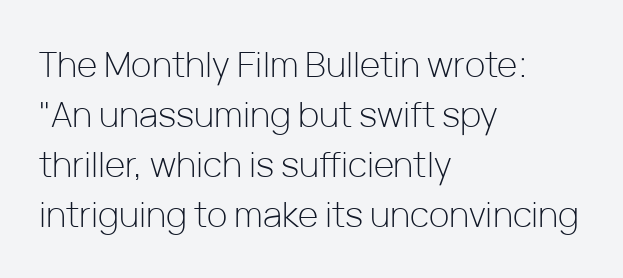
Q: Is the text bold? A: No.
Q: Is the text italic (slanted)? A: No, it is upright.
Q: Is the typeface a serif or a sans-serif typeface? A: Sans-serif.
Q: Is the text underlined? A: No.
Q: How is the paragraph aligned? A: Left-aligned.
Q: Is the spacing between letters normal or unusually wide? A: Normal.
Q: Is the spacing between lines tight, normal or loose? A: Normal.
Q: Width (condensed, normal, or wide)? A: Normal.
Q: Stroke contrast? A: Low.
Q: x-height? A: Medium.
Q: Monospaced? A: No.
